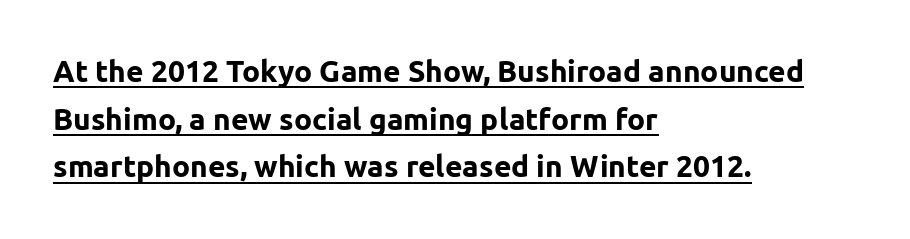
It's the straight-up-and-down kind of type. Serif or sans? Sans — the stroke terminals are bare. Looks like regular typesetting: each glyph gets only the width it needs. Inter-character spacing is left at the font's built-in metrics. Chunky letters — that's bold for sure. Left-aligned paragraph, ragged on the right.
